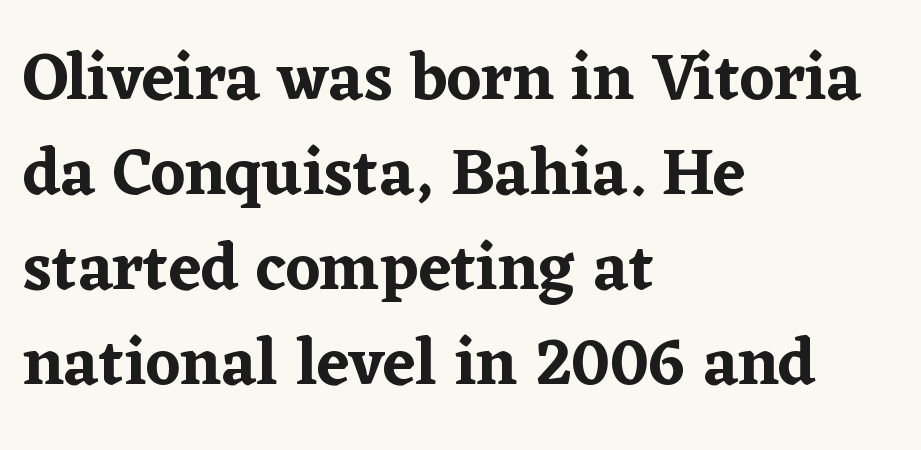
The rows are spaced the way most documents space them. Descenders hang freely into open space. The text block is weighted toward the left margin, trailing off unevenly rightward. No italicization has been applied; the sample stays upright.
